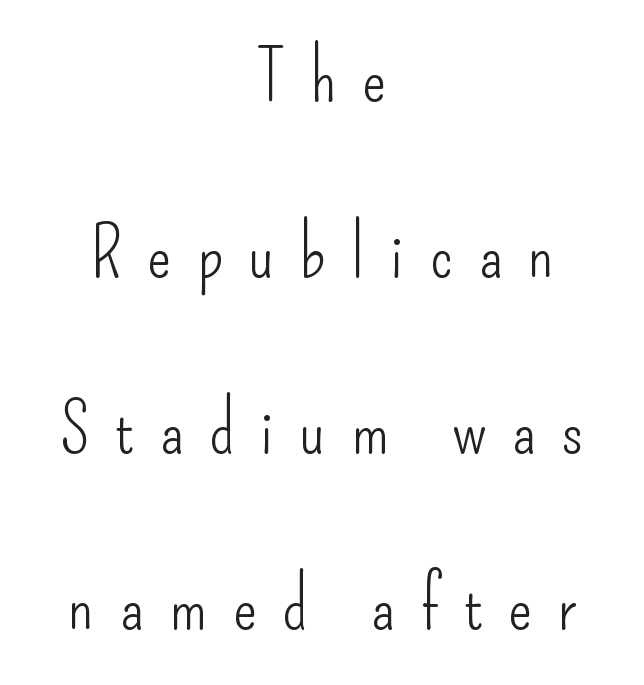
A great deal of white space separates one row of letters from the next. Are there feet on the stems? There aren't — it's a sans. Do the characters align in a grid? No, the font is proportional. No italicization has been applied; the sample stays upright. This rendering uses center alignment, leaving both contours irregular but symmetric. The weight would be labelled regular, book, light, or lighter still.
